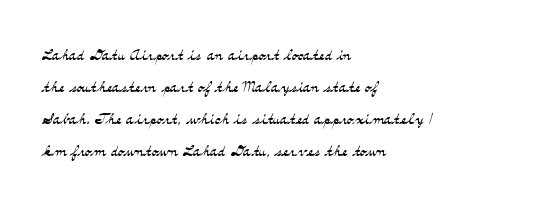
The paragraph has a hard left edge and a soft right edge. The rendering uses a moderate line-height, typical for paragraphs. The cut favours lightness, reaching ordinary text weight at its darkest.
